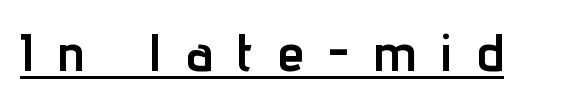
{"serif": "no", "italic": "no", "bold": "yes", "weight": "semibold", "width": "condensed", "stroke_contrast": "low", "x_height": "medium", "monospaced": "no", "underline": "yes", "letter_spacing": "wide", "letter_spacing_em": 0.47, "glyph_px": 53}
